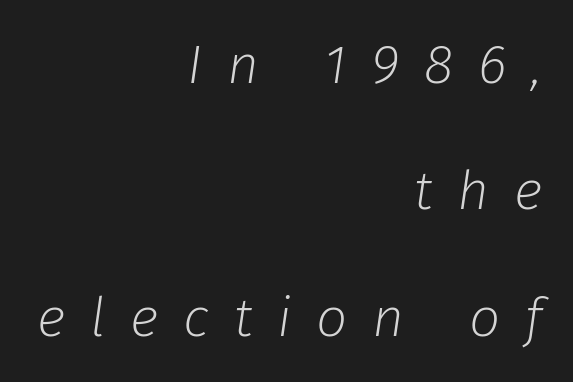
{"italic": "yes", "lean": "right", "slant_degrees": 8, "bold": "no", "weight": "light", "width": "normal", "stroke_contrast": "low", "x_height": "medium", "monospaced": "no", "underline": "no", "align": "right", "line_spacing": "loose", "line_spacing_ratio": 2.3, "letter_spacing": "wide", "letter_spacing_em": 0.45, "glyph_px": 55}
